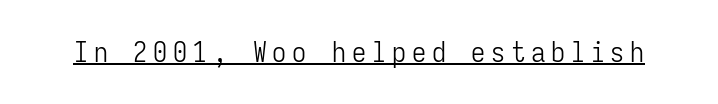
Q: Is the text bold? A: No.
Q: Is the text italic (slanted)? A: No, it is upright.
Q: Is the typeface a serif or a sans-serif typeface? A: Sans-serif.
Q: Is the text underlined? A: Yes.
Q: Is the spacing between letters normal or unusually wide? A: Unusually wide.
Q: Width (condensed, normal, or wide)? A: Condensed.
Q: Stroke contrast? A: Low.
Q: x-height? A: Medium.
Q: Monospaced? A: Yes.
